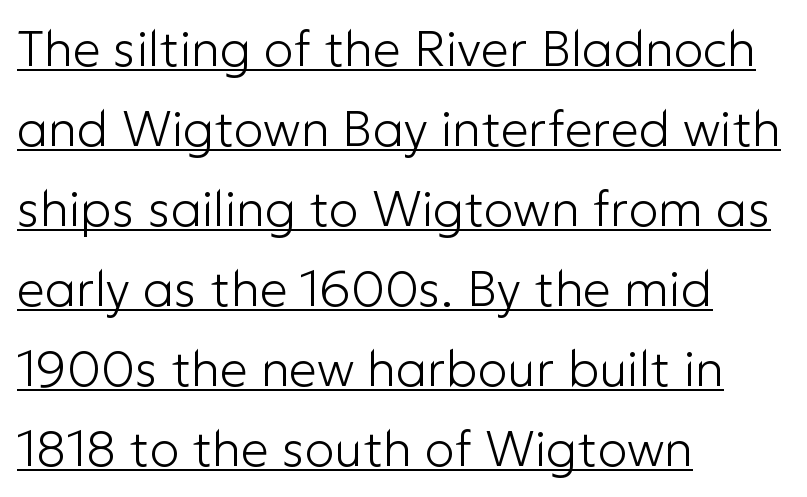
{"serif": "no", "italic": "no", "bold": "no", "weight": "light", "width": "normal", "stroke_contrast": "low", "x_height": "medium", "monospaced": "no", "underline": "yes", "align": "left", "line_spacing": "normal", "line_spacing_ratio": 1.6, "letter_spacing": "normal", "letter_spacing_em": 0.0, "glyph_px": 50}
